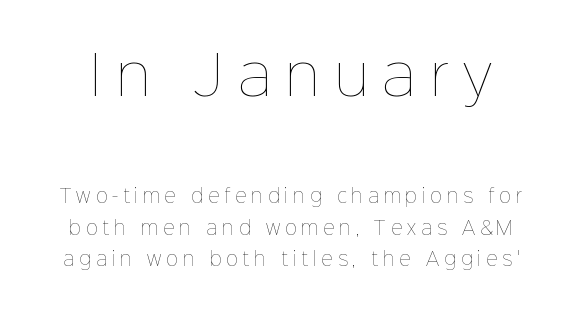
{"italic": "no", "bold": "no", "weight": "thin", "width": "normal", "stroke_contrast": "low", "x_height": "medium", "monospaced": "no", "underline": "no", "line_spacing_ratio": 1.75, "letter_spacing": "wide", "letter_spacing_em": 0.27, "larger_block": "first", "size_ratio": 2.94, "glyph_px": 53}
